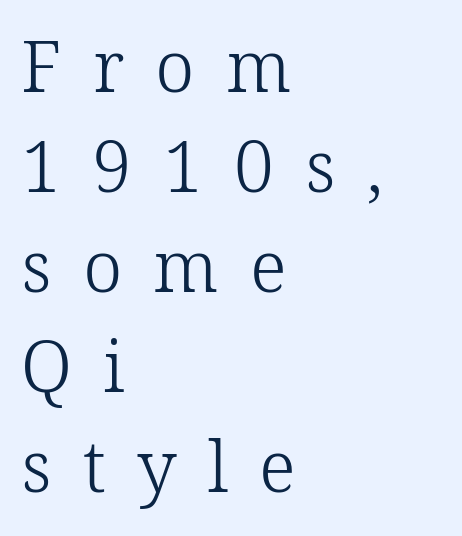
Q: Is the text bold? A: No.
Q: Is the text italic (slanted)? A: No, it is upright.
Q: Is the typeface a serif or a sans-serif typeface? A: Serif.
Q: Is the text underlined? A: No.
Q: How is the paragraph aligned? A: Left-aligned.
Q: Is the spacing between letters normal or unusually wide? A: Unusually wide.
Q: Is the spacing between lines tight, normal or loose? A: Normal.
Q: Width (condensed, normal, or wide)? A: Normal.
Q: Stroke contrast? A: Low.
Q: x-height? A: Medium.
Q: Monospaced? A: No.
